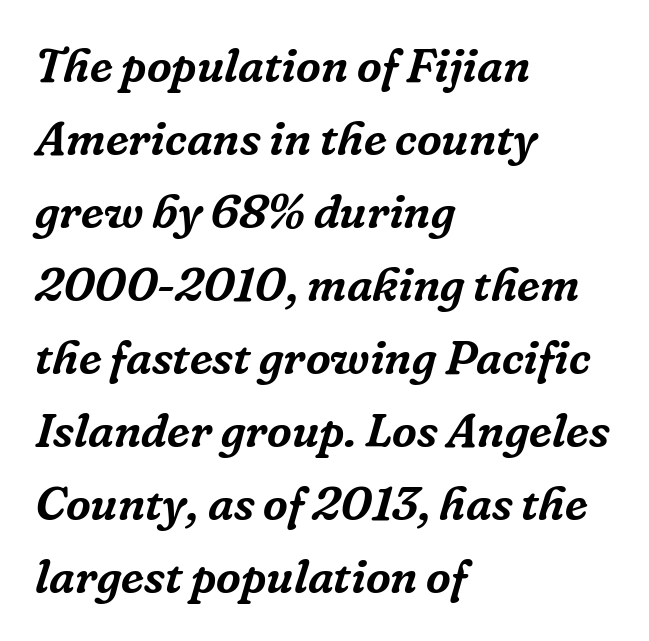
The image shows 48 px serif type, italic (leaning right); set left-aligned, normal line spacing (1.52x), normal letter spacing, not underlined; low stroke contrast and a medium x-height.
